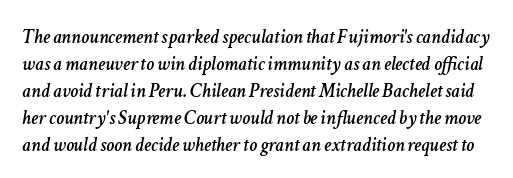
The image shows 20 px text type, italic (leaning right); set normal line spacing (1.35x), normal letter spacing, not underlined.
